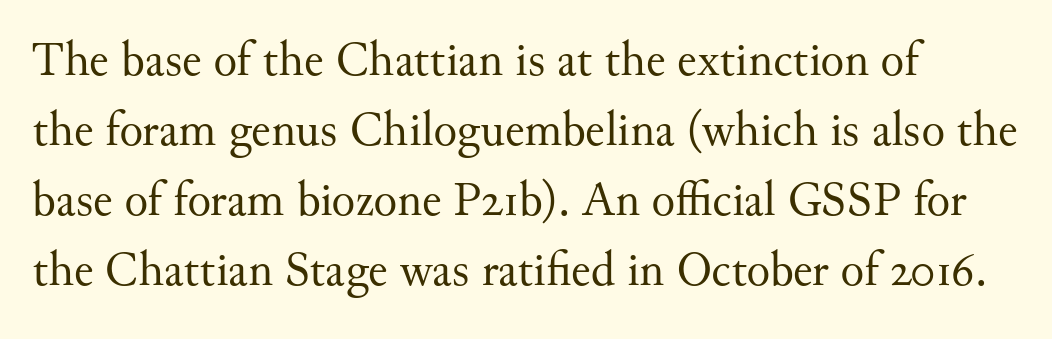
Honestly, the letter spacing is just normal — you wouldn't notice it. Does the lettering tilt? It doesn't — this is upright. The letterforms sit at book weight or below. You could not count columns in this text — the font is proportionally spaced.
